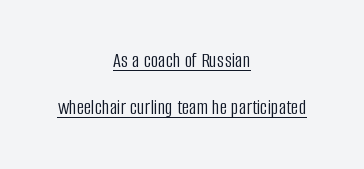
Q: Is the text bold? A: No.
Q: Is the text italic (slanted)? A: No, it is upright.
Q: Is the text underlined? A: Yes.
Q: How is the paragraph aligned? A: Centered.
Q: Is the spacing between letters normal or unusually wide? A: Normal.
Q: Is the spacing between lines tight, normal or loose? A: Loose.
